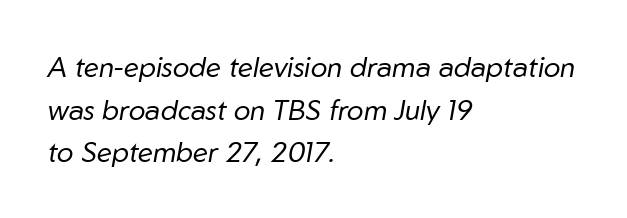
{"italic": "yes", "lean": "right", "slant_degrees": 10, "bold": "no", "weight": "regular", "width": "normal", "stroke_contrast": "low", "x_height": "medium", "monospaced": "no", "underline": "no", "align": "left", "line_spacing": "normal", "line_spacing_ratio": 1.52, "letter_spacing": "normal", "letter_spacing_em": 0.0, "glyph_px": 28}
